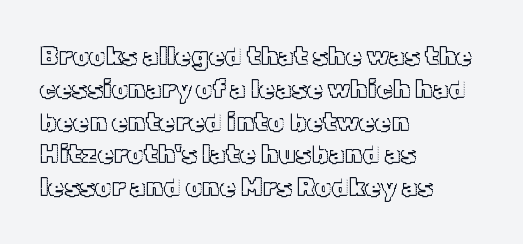
{"italic": "no", "underline": "no", "align": "left", "line_spacing": "normal", "line_spacing_ratio": 1.26, "letter_spacing": "normal", "letter_spacing_em": 0.0, "glyph_px": 26}
